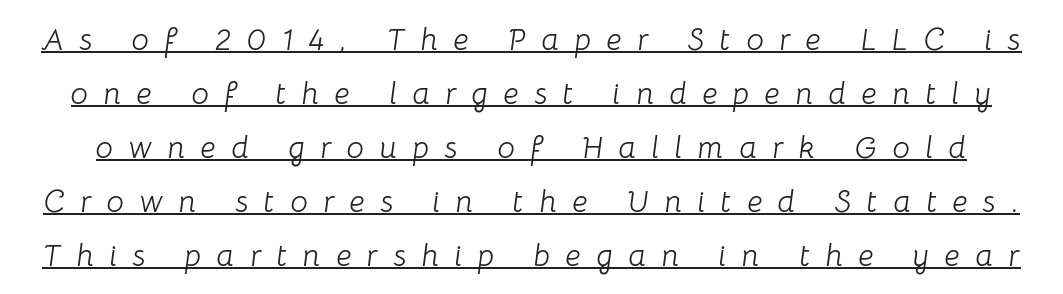
The sample's only ornament is a line tracing under the words. The gaps between neighbouring characters are conspicuously large. The rendering applies a slant to the glyphs. Note the varied advance widths — an 'i' is clearly narrower than an 'm'. The cut favours lightness, reaching ordinary text weight at its darkest.
